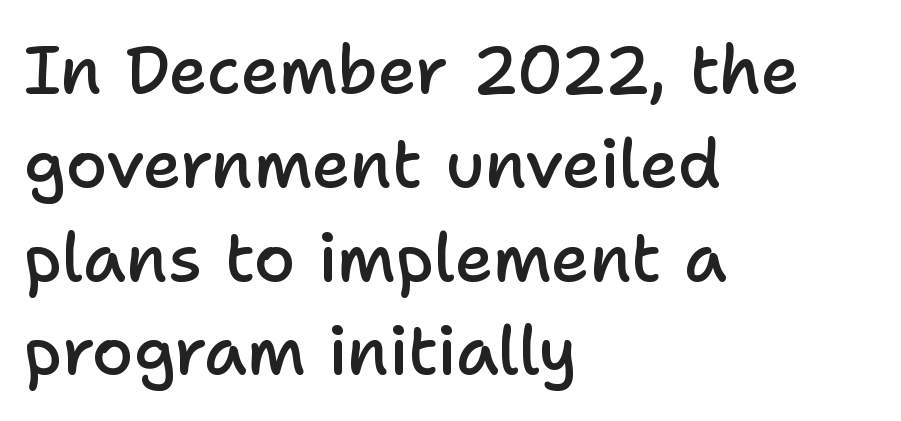
Q: Is the text bold? A: Semi-bold.
Q: Is the text italic (slanted)? A: No, it is upright.
Q: Is the typeface a serif or a sans-serif typeface? A: Sans-serif.
Q: Is the text underlined? A: No.
Q: How is the paragraph aligned? A: Left-aligned.
Q: Is the spacing between letters normal or unusually wide? A: Normal.
Q: Is the spacing between lines tight, normal or loose? A: Normal.
Q: Width (condensed, normal, or wide)? A: Normal.
Q: Stroke contrast? A: Low.
Q: x-height? A: Medium.
Q: Monospaced? A: No.
